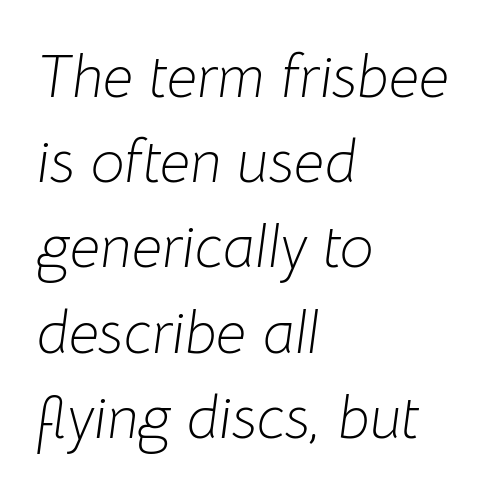
Looks like regular typesetting: each glyph gets only the width it needs. Lines of text with bare space underneath. Is there much room between lines? A standard amount, neither cramped nor airy. The paragraph shown leans on its left margin. This rendering leaves character spacing at its baseline value.
